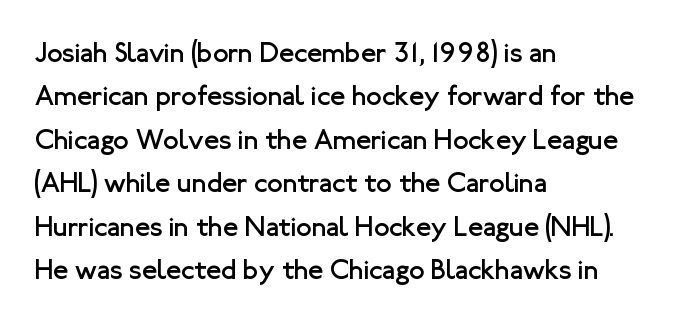
The characters are drawn with everyday or finer stroke widths. Teacher's note: observe the even left margin — that is flush-left alignment. Horizontal bands of white between lines are of average thickness. Unlike italic type, these characters show no tilt at all. Words float on clear page, feet unadorned. These lines are rendered in a variable-pitch font.
